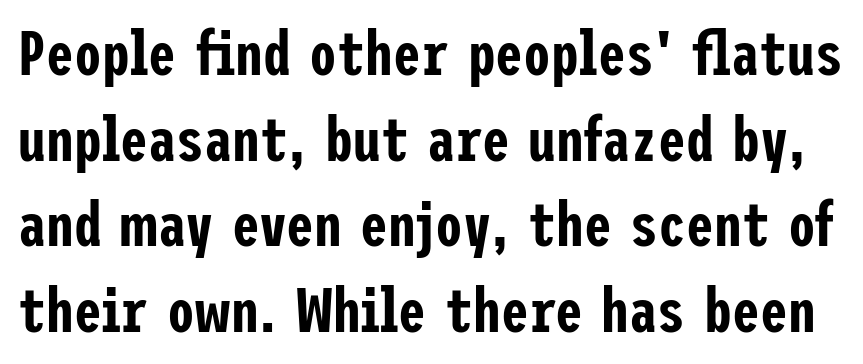
The image shows 62 px condensed sans-serif type, upright; set normal line spacing (1.38x), normal letter spacing, not underlined; low stroke contrast and a medium x-height.
